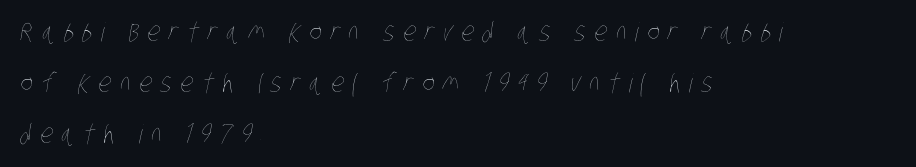
The image shows 26 px text type; set left-aligned, loose line spacing (1.96x), unusually wide letter spacing (+0.33 em), not underlined.
